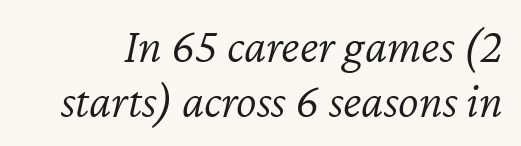
It's the slanting kind of type. Descenders hang freely into open space. Leading is clearly below the norm, producing a dense column. The passage shown is typed in a proportional face where columns would drift. The passage shown is not bold in any degree.
